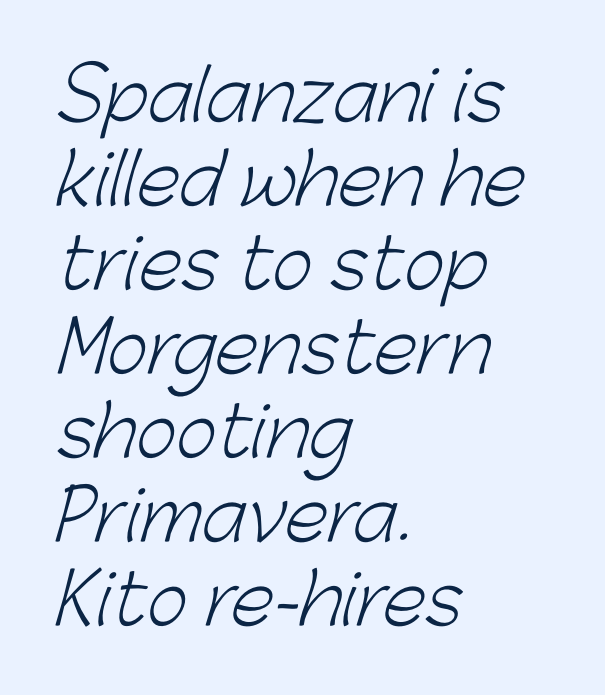
The image shows 70 px light sans-serif type; set left-aligned, line spacing 1.2x, normal letter spacing, not underlined; low stroke contrast and a medium x-height.
